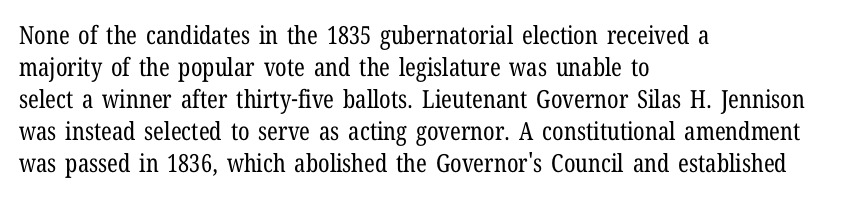
{"italic": "no", "bold": "no", "underline": "no", "align": "left", "line_spacing": "normal", "line_spacing_ratio": 1.28, "letter_spacing": "normal", "letter_spacing_em": 0.0, "glyph_px": 25}
